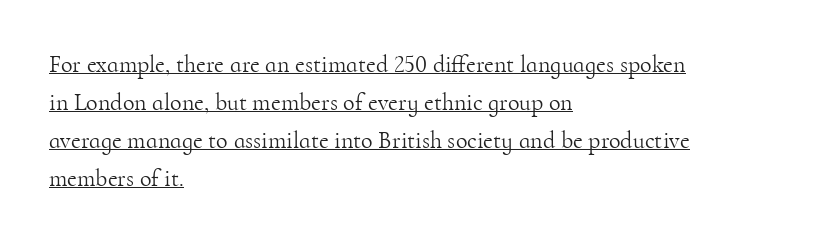
{"italic": "no", "bold": "no", "underline": "yes", "align": "left", "line_spacing": "normal", "line_spacing_ratio": 1.58, "letter_spacing": "normal", "letter_spacing_em": 0.0, "glyph_px": 24}
